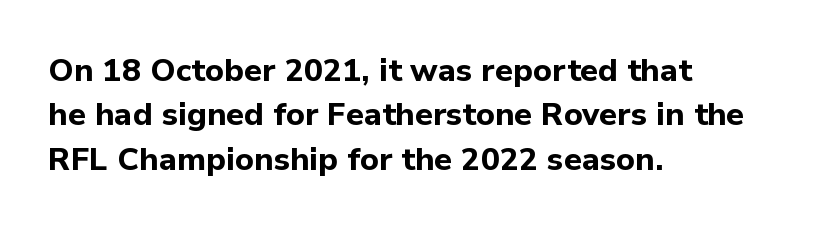
Leading matches the norm, producing a regular column. Nothing sits at the stroke ends, so this counts as sans-serif. Note the varied advance widths — an 'i' is clearly narrower than an 'm'. Just letters on the line, the space beneath them empty. Posture: vertical. The glyphs have the mass of a bold cut.
